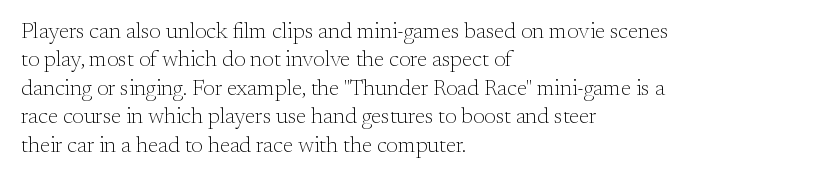
The image shows 22 px text type, upright; set left-aligned, normal line spacing (1.29x), normal letter spacing, not underlined.
